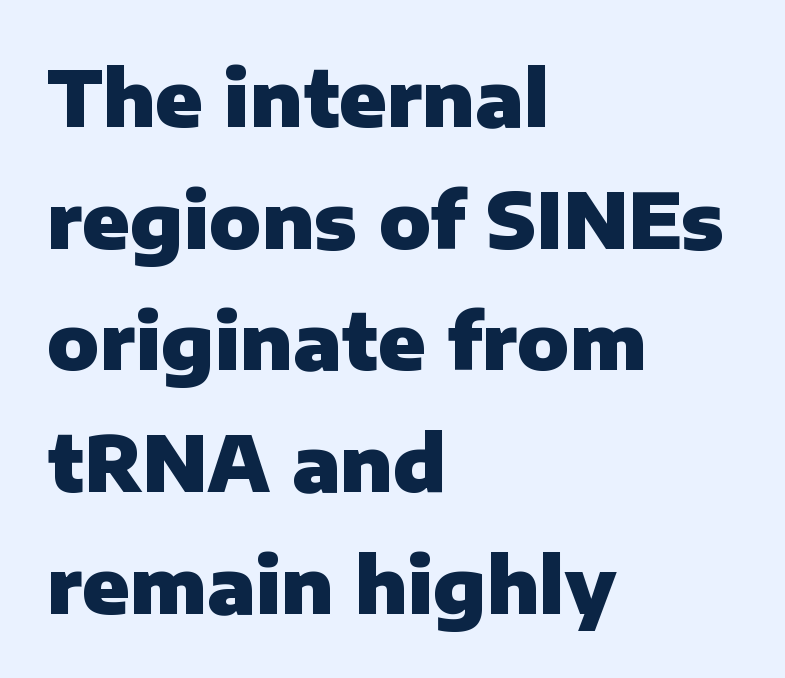
Q: Is the text bold? A: Yes.
Q: Is the text italic (slanted)? A: No, it is upright.
Q: Is the typeface a serif or a sans-serif typeface? A: Sans-serif.
Q: Is the text underlined? A: No.
Q: How is the paragraph aligned? A: Left-aligned.
Q: Is the spacing between letters normal or unusually wide? A: Normal.
Q: Is the spacing between lines tight, normal or loose? A: Normal.
Q: Width (condensed, normal, or wide)? A: Normal.
Q: Stroke contrast? A: Low.
Q: x-height? A: Medium.
Q: Monospaced? A: No.
